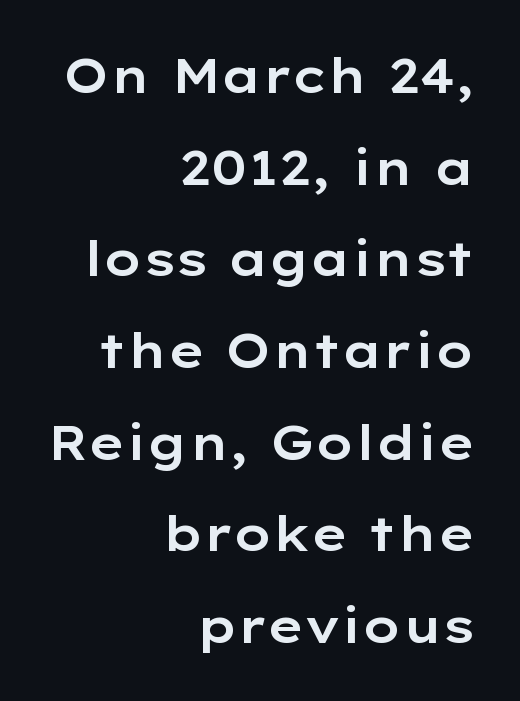
Q: Is the text italic (slanted)? A: No, it is upright.
Q: Is the typeface a serif or a sans-serif typeface? A: Sans-serif.
Q: Is the text underlined? A: No.
Q: How is the paragraph aligned? A: Right-aligned.
Q: Is the spacing between letters normal or unusually wide? A: Normal.
Q: Is the spacing between lines tight, normal or loose? A: Loose.
Q: Width (condensed, normal, or wide)? A: Wide.
Q: Stroke contrast? A: Low.
Q: x-height? A: Medium.
Q: Monospaced? A: No.
